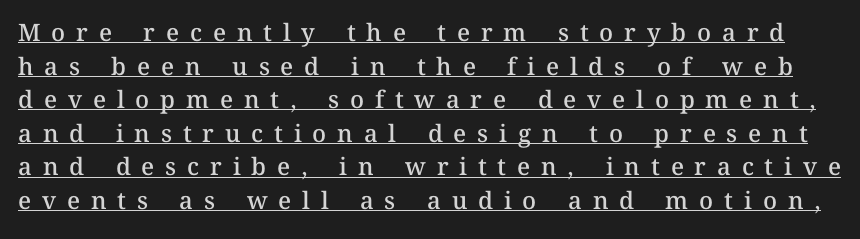
Q: Is the text bold? A: Semi-bold.
Q: Is the text italic (slanted)? A: No, it is upright.
Q: Is the text underlined? A: Yes.
Q: Is the spacing between letters normal or unusually wide? A: Unusually wide.
Q: Is the spacing between lines tight, normal or loose? A: Normal.
